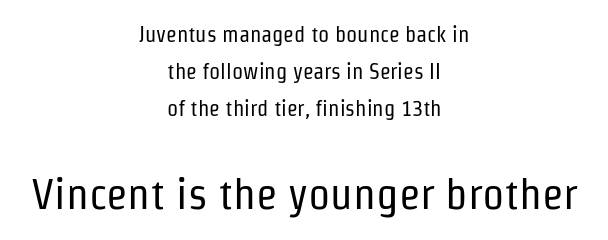
{"serif": "no", "italic": "no", "bold": "no", "weight": "regular", "width": "condensed", "stroke_contrast": "low", "x_height": "medium", "monospaced": "no", "underline": "no", "align": "center", "line_spacing": "normal", "line_spacing_ratio": 1.69, "letter_spacing": "normal", "letter_spacing_em": 0.0, "larger_block": "second", "size_ratio": 2.0, "glyph_px": 44}
